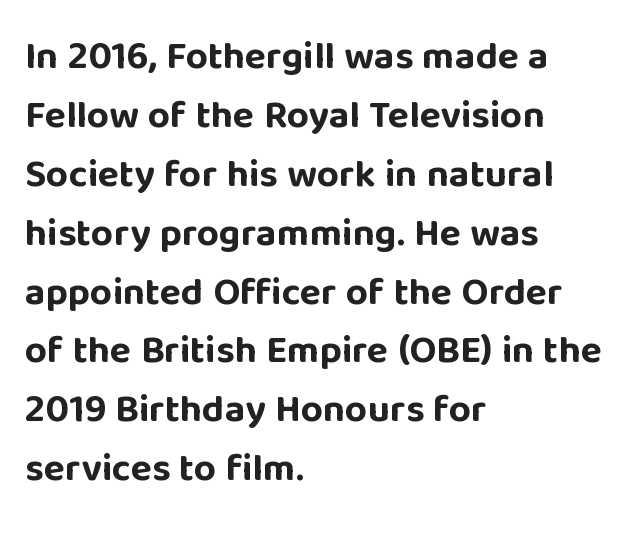
Q: Is the text bold? A: Yes.
Q: Is the text italic (slanted)? A: No, it is upright.
Q: Is the typeface a serif or a sans-serif typeface? A: Sans-serif.
Q: Is the text underlined? A: No.
Q: How is the paragraph aligned? A: Left-aligned.
Q: Is the spacing between letters normal or unusually wide? A: Normal.
Q: Is the spacing between lines tight, normal or loose? A: Normal.
Q: Width (condensed, normal, or wide)? A: Normal.
Q: Stroke contrast? A: Low.
Q: x-height? A: Large.
Q: Monospaced? A: No.
